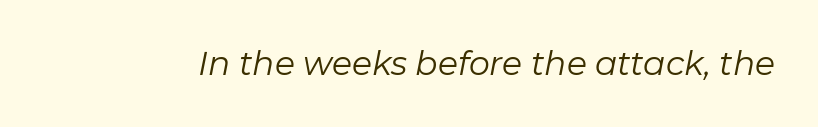
Q: Is the text bold? A: No.
Q: Is the text italic (slanted)? A: Yes, it leans right by about 11 degrees.
Q: Is the text underlined? A: No.
Q: Is the spacing between letters normal or unusually wide? A: Normal.
Q: Width (condensed, normal, or wide)? A: Normal.
Q: Stroke contrast? A: Low.
Q: x-height? A: Medium.
Q: Monospaced? A: No.
